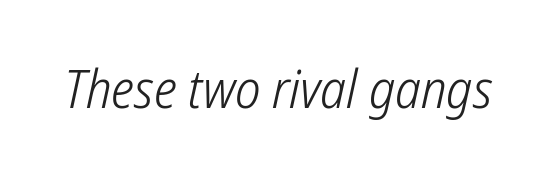
No chunkiness to these letters — they're not bold. The passage shown has conventional tracking throughout. The rendering shows plain stroke endings on the letterforms — a sans-serif design. The rendering uses natural spacing where letterforms have individual widths.
